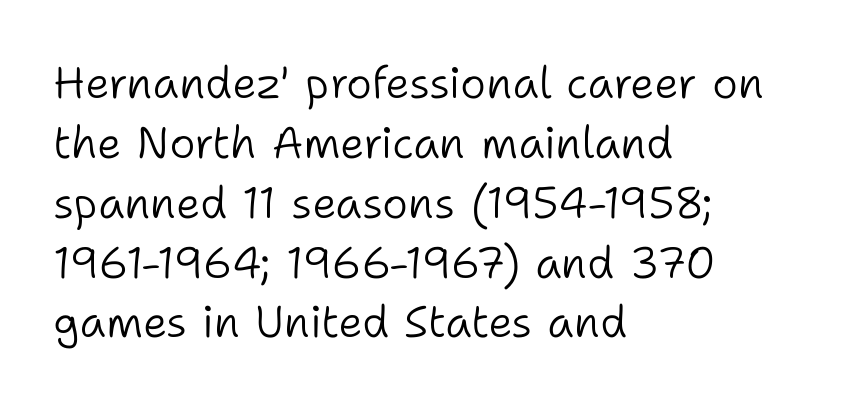
{"serif": "no", "italic": "no", "bold": "no", "weight": "light", "width": "normal", "stroke_contrast": "low", "x_height": "medium", "monospaced": "no", "underline": "no", "align": "left", "line_spacing": "normal", "line_spacing_ratio": 1.36, "letter_spacing": "normal", "letter_spacing_em": 0.0, "glyph_px": 44}
